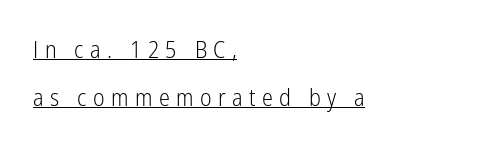
The image shows 23 px text type, upright; set left-aligned, loose line spacing (2.08x), unusually wide letter spacing (+0.28 em), underlined.
